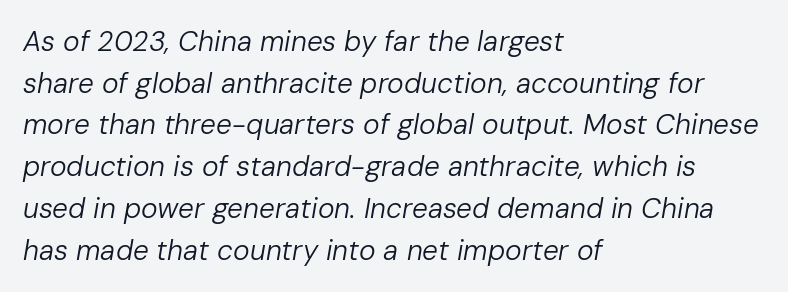
The image shows 28 px regular-weight type, italic (leaning right); set left-aligned, normal line spacing (1.49x), normal letter spacing, not underlined; low stroke contrast and a medium x-height.
